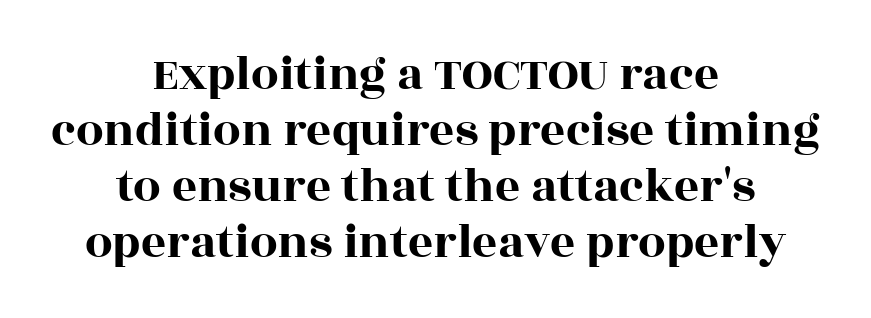
Students, note that the glyphs here touch the page at normal intervals. Quick note: underline off. The passage shown is typed in a proportional face where columns would drift. The characters display serif detailing at their extremities.
